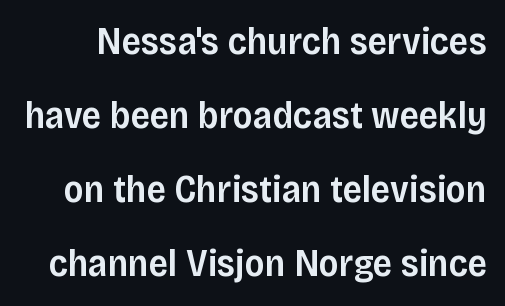
Q: Is the text bold? A: Semi-bold.
Q: Is the text italic (slanted)? A: No, it is upright.
Q: Is the typeface a serif or a sans-serif typeface? A: Sans-serif.
Q: Is the text underlined? A: No.
Q: Is the spacing between letters normal or unusually wide? A: Normal.
Q: Is the spacing between lines tight, normal or loose? A: Loose.
Q: Width (condensed, normal, or wide)? A: Normal.
Q: Stroke contrast? A: Low.
Q: x-height? A: Large.
Q: Monospaced? A: No.
